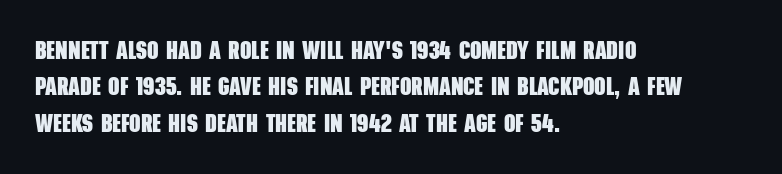
Q: Is the text bold? A: Yes.
Q: Is the text underlined? A: No.
Q: How is the paragraph aligned? A: Left-aligned.
Q: Is the spacing between letters normal or unusually wide? A: Normal.
Q: Is the spacing between lines tight, normal or loose? A: Normal.
